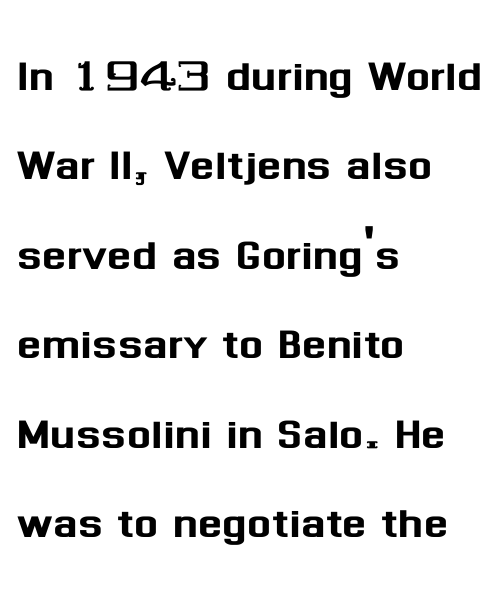
Is this a fixed-width face? No — the glyphs have proportional, varying widths. Normally led — the rows are evenly, conventionally spaced. If you drew a line through each stem, it would be perfectly vertical. The face used here is rendered with its standard letterfit. Classification — sans serif.
